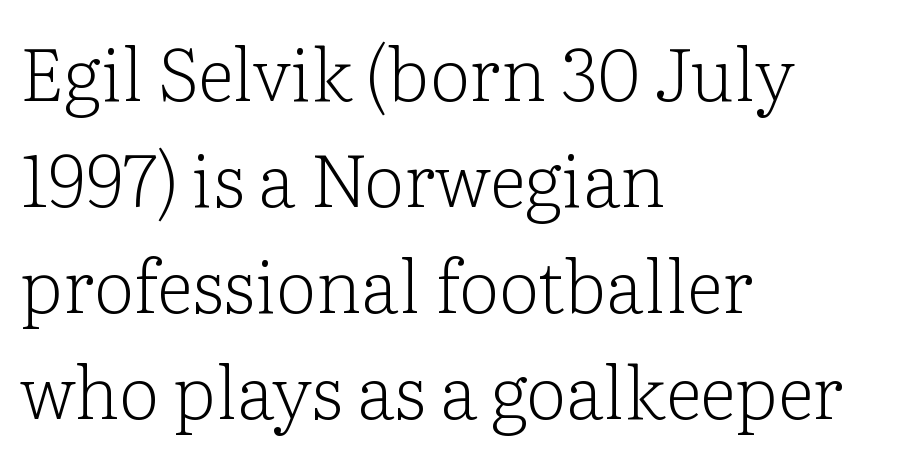
The letters sit at their default tracking, neither squeezed nor spread. Anything drawn beneath the words? Only blank space. Short and long lines alike share a common starting point at left. The typeface has the unassuming heft of standard copy or less. Spacing verdict: proportional, widths tailored to each character.
